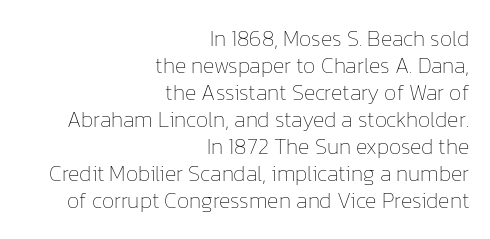
{"italic": "no", "bold": "no", "underline": "no", "align": "right", "line_spacing_ratio": 1.23, "letter_spacing": "normal", "letter_spacing_em": 0.0, "glyph_px": 22}
